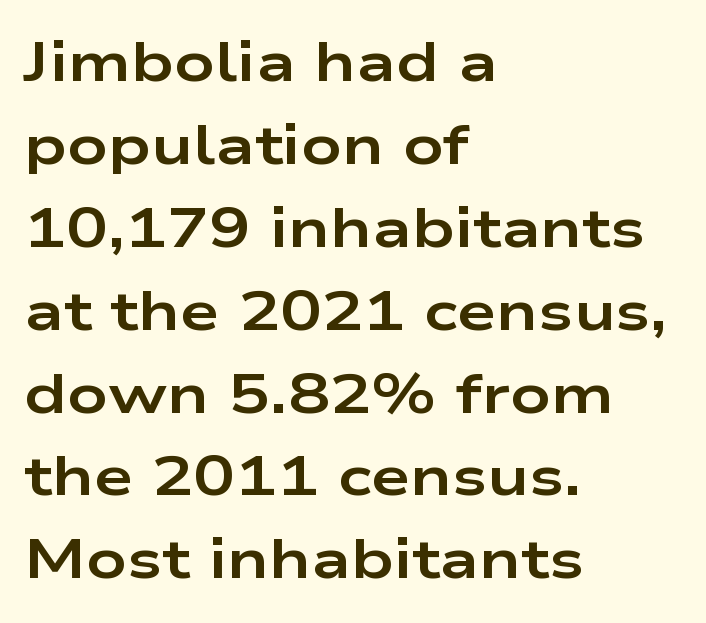
Q: Is the text bold? A: Yes.
Q: Is the text italic (slanted)? A: No, it is upright.
Q: Is the typeface a serif or a sans-serif typeface? A: Sans-serif.
Q: Is the text underlined? A: No.
Q: How is the paragraph aligned? A: Left-aligned.
Q: Is the spacing between letters normal or unusually wide? A: Normal.
Q: Is the spacing between lines tight, normal or loose? A: Normal.
Q: Width (condensed, normal, or wide)? A: Wide.
Q: Stroke contrast? A: Low.
Q: x-height? A: Medium.
Q: Monospaced? A: No.
